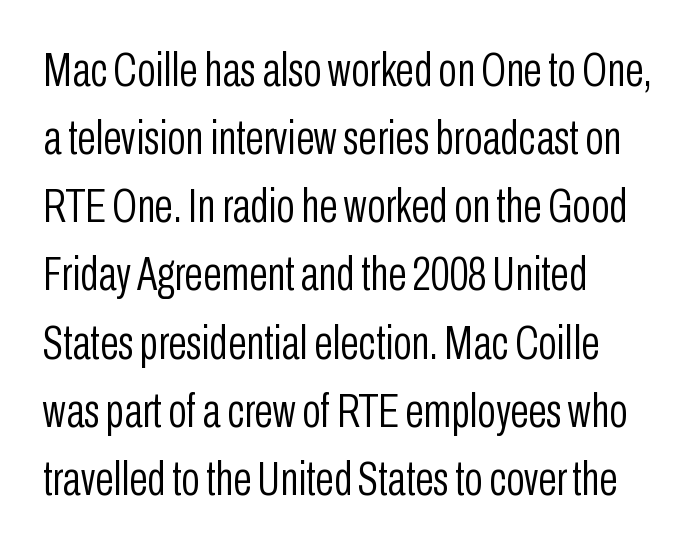
{"serif": "no", "italic": "no", "bold": "no", "weight": "light", "width": "condensed", "stroke_contrast": "low", "x_height": "medium", "monospaced": "no", "underline": "no", "align": "left", "line_spacing": "normal", "line_spacing_ratio": 1.42, "letter_spacing": "normal", "letter_spacing_em": 0.0, "glyph_px": 48}
